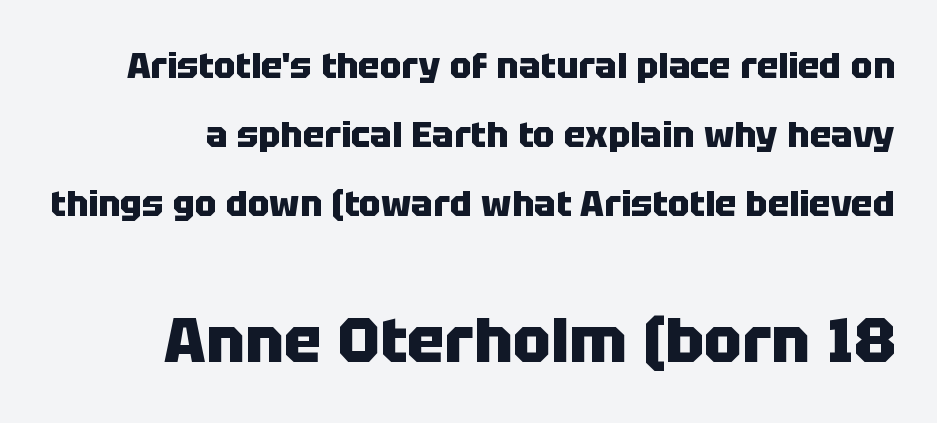
The image shows 63 px heavy sans-serif type, upright; set loose line spacing (1.91x), normal letter spacing, not underlined; the second (bottom) block is 1.75x larger; low stroke contrast and a large x-height.
